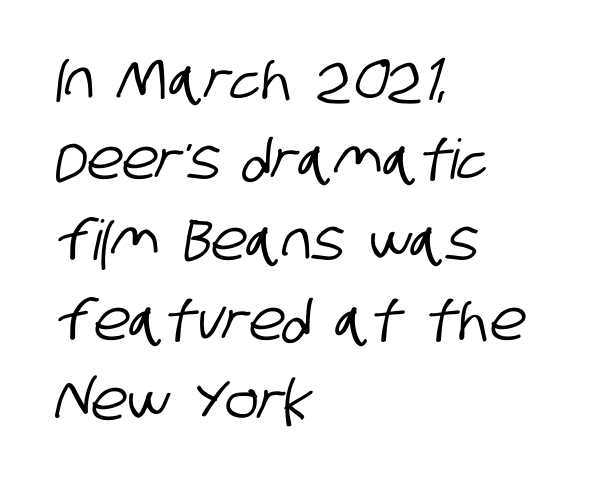
Is this a fixed-width face? No — the glyphs have proportional, varying widths. The leading is moderate, giving the passage an even texture. Has an underline been added? It has not. The face used here is a sans, in the tradition of grotesques and geometrics. Nobody touched the tracking dial on this one. Layout note: lines flush left.
